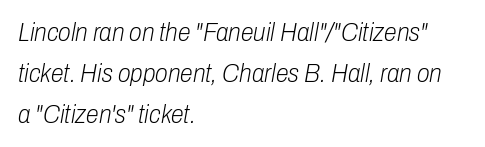
The image shows 26 px text type, italic (leaning right); set left-aligned, normal line spacing (1.57x), normal letter spacing, not underlined.
